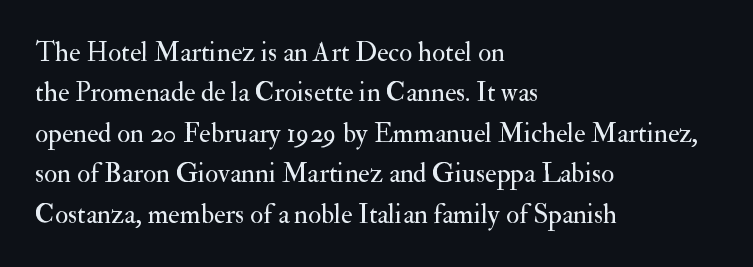
The passage shown stacks its lines at a standard gap. Students, note that the glyphs here touch the page at normal intervals. This reads as an unemphasized weight, regular at the heaviest. Typeset ragged right — the left edge is the straight one. No italicization has been applied; the sample stays upright.
